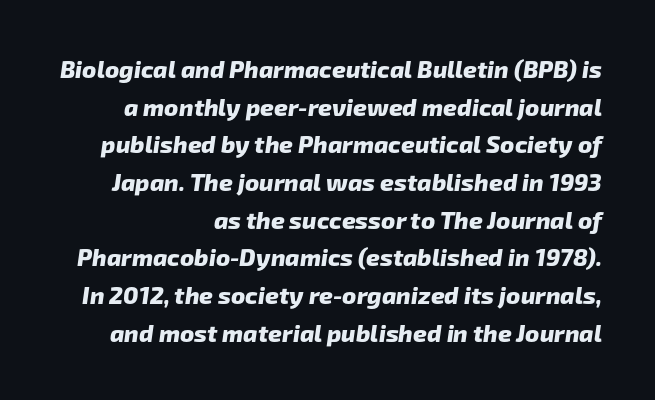
Default kerning and tracking; the words read as compact shapes. Decoration check: the copy has no underline. Leading: standard. The passage shown is emphatically bold.
